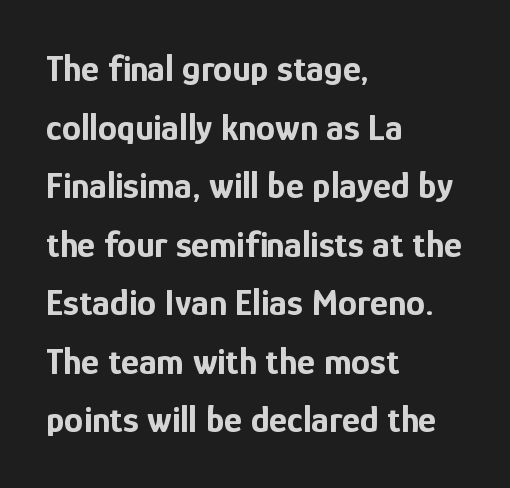
{"serif": "no", "italic": "no", "bold": "yes", "weight": "bold", "width": "condensed", "stroke_contrast": "low", "x_height": "medium", "monospaced": "no", "underline": "no", "align": "left", "line_spacing": "normal", "line_spacing_ratio": 1.54, "letter_spacing": "normal", "letter_spacing_em": 0.0, "glyph_px": 38}
